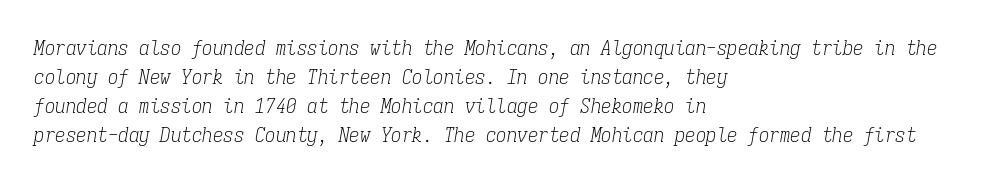
{"italic": "yes", "lean": "right", "slant_degrees": 9, "bold": "no", "underline": "no", "align": "left", "line_spacing": "normal", "line_spacing_ratio": 1.38, "letter_spacing": "normal", "letter_spacing_em": 0.0, "glyph_px": 21}
